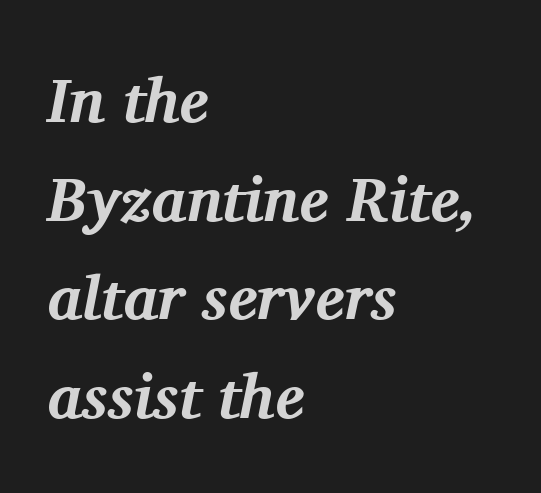
Q: Is the text bold? A: Yes.
Q: Is the text italic (slanted)? A: Yes, it leans right by about 11 degrees.
Q: Is the typeface a serif or a sans-serif typeface? A: Serif.
Q: Is the text underlined? A: No.
Q: How is the paragraph aligned? A: Left-aligned.
Q: Is the spacing between letters normal or unusually wide? A: Normal.
Q: Is the spacing between lines tight, normal or loose? A: Normal.
Q: Width (condensed, normal, or wide)? A: Normal.
Q: Stroke contrast? A: Medium.
Q: x-height? A: Medium.
Q: Monospaced? A: No.
